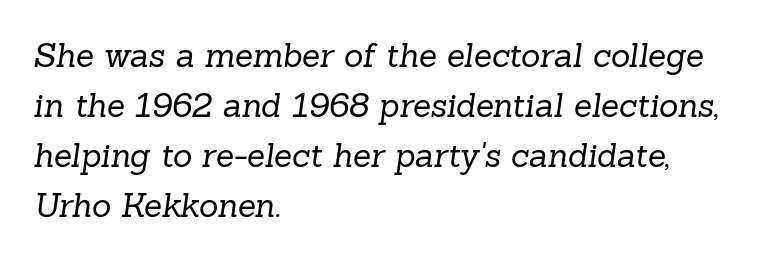
Q: Is the text bold? A: No.
Q: Is the typeface a serif or a sans-serif typeface? A: Serif.
Q: Is the text underlined? A: No.
Q: How is the paragraph aligned? A: Left-aligned.
Q: Is the spacing between letters normal or unusually wide? A: Normal.
Q: Is the spacing between lines tight, normal or loose? A: Normal.
Q: Width (condensed, normal, or wide)? A: Normal.
Q: Stroke contrast? A: Low.
Q: x-height? A: Medium.
Q: Monospaced? A: No.
